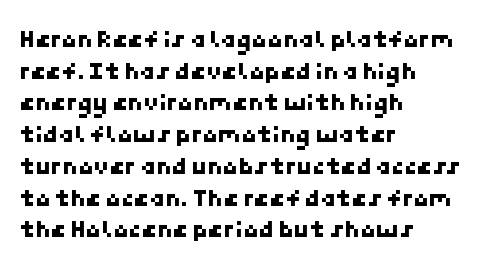
Q: Is the text underlined? A: No.
Q: How is the paragraph aligned? A: Left-aligned.
Q: Is the spacing between letters normal or unusually wide? A: Normal.
Q: Is the spacing between lines tight, normal or loose? A: Normal.
